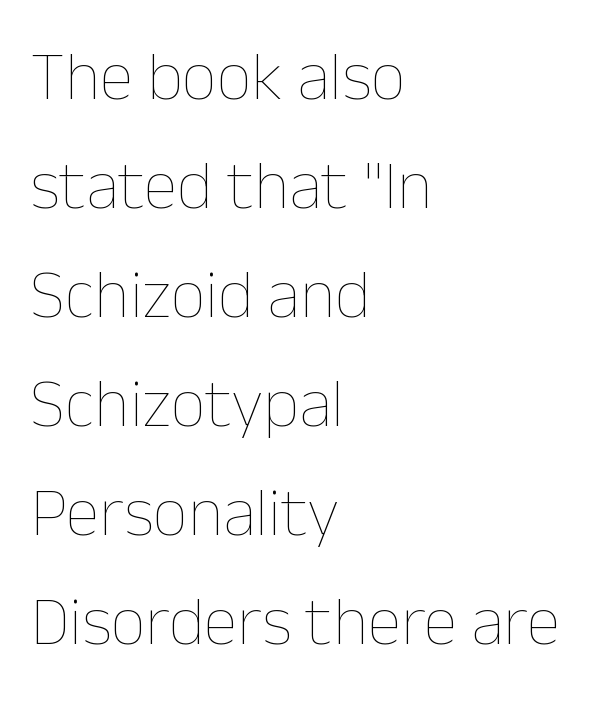
The image shows 69 px thin type, upright; set left-aligned, normal line spacing (1.58x), normal letter spacing, not underlined; low stroke contrast and a medium x-height.
